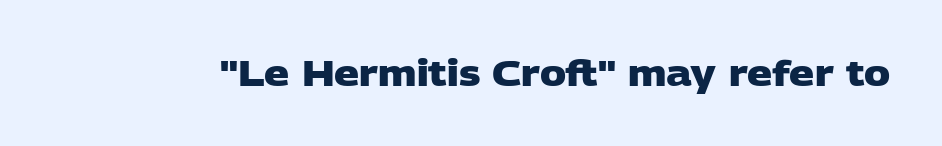
The image shows 35 px heavy, wide sans-serif type; set normal letter spacing, not underlined; low stroke contrast and a large x-height.
